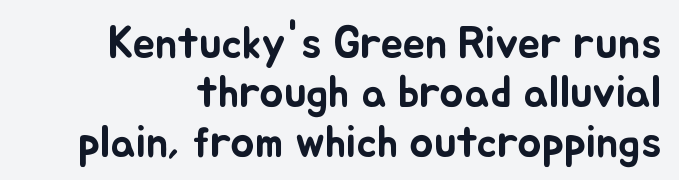
Spacing verdict: proportional, widths tailored to each character. A typesetter would call this zero additional tracking. Posture: upright roman. Successive baselines arrive quickly, one right under another. Underlining? Definitely not there.
